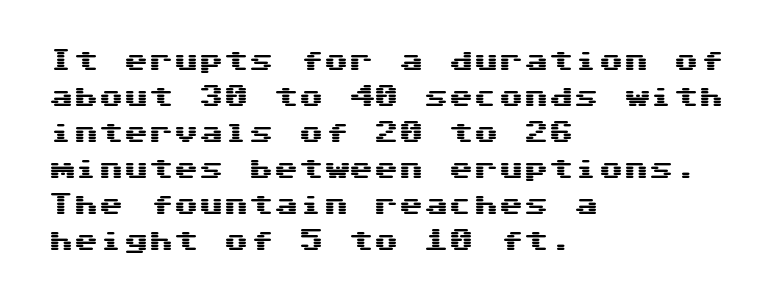
Q: Is the text italic (slanted)? A: No, it is upright.
Q: Is the text underlined? A: No.
Q: How is the paragraph aligned? A: Left-aligned.
Q: Is the spacing between letters normal or unusually wide? A: Normal.
Q: Is the spacing between lines tight, normal or loose? A: Normal.
